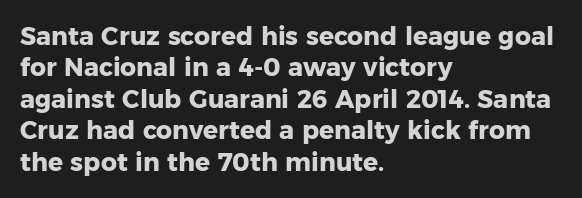
Q: Is the text bold? A: Yes.
Q: Is the text italic (slanted)? A: No, it is upright.
Q: Is the text underlined? A: No.
Q: How is the paragraph aligned? A: Left-aligned.
Q: Is the spacing between letters normal or unusually wide? A: Normal.
Q: Is the spacing between lines tight, normal or loose? A: Normal.
